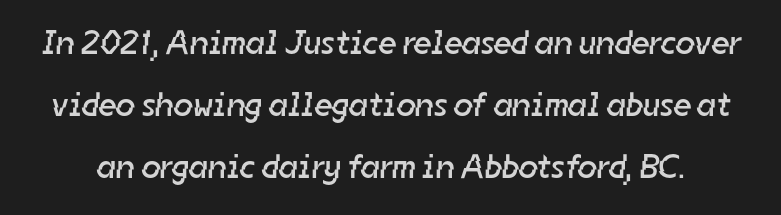
Q: Is the text bold? A: No.
Q: Is the typeface a serif or a sans-serif typeface? A: Sans-serif.
Q: Is the text underlined? A: No.
Q: Is the spacing between letters normal or unusually wide? A: Normal.
Q: Width (condensed, normal, or wide)? A: Normal.
Q: Stroke contrast? A: Low.
Q: x-height? A: Medium.
Q: Monospaced? A: No.
